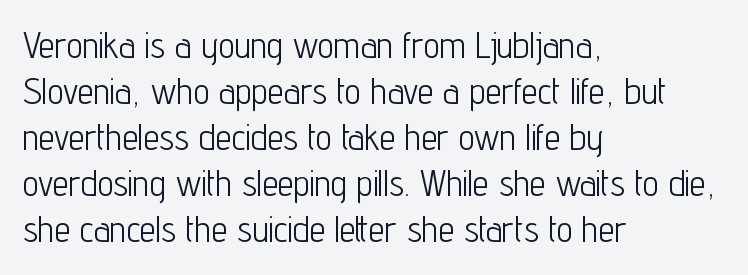
The face looks like a standard text weight, possibly lighter. Honestly, the row spacing looks completely unremarkable. Between one letter and the next there's only the usual sliver of space. The setting favours the left margin, as ordinary paragraphs usually do.
